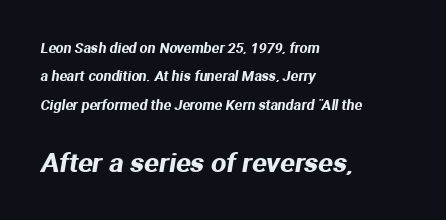
{"underline": "no", "align": "left", "line_spacing": "loose", "line_spacing_ratio": 2.02, "letter_spacing": "normal", "letter_spacing_em": 0.0, "larger_block": "second", "size_ratio": 1.93, "glyph_px": 27}
